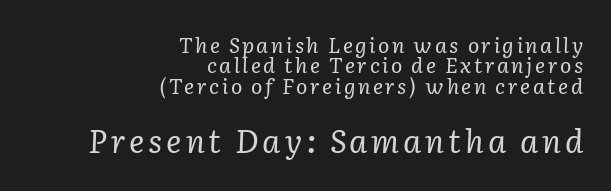
{"serif": "yes", "italic": "yes", "lean": "right", "slant_degrees": 2, "bold": "no", "weight": "regular", "width": "normal", "stroke_contrast": "low", "x_height": "medium", "monospaced": "no", "underline": "no", "align": "right", "line_spacing": "tight", "line_spacing_ratio": 0.97, "larger_block": "second", "size_ratio": 1.52, "glyph_px": 32}
